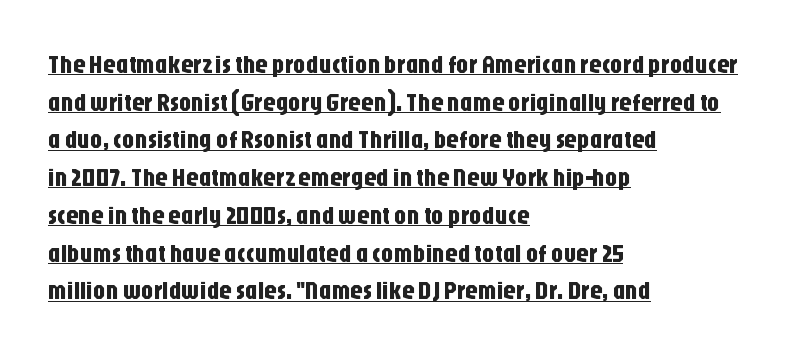
{"italic": "no", "underline": "yes", "align": "left", "line_spacing": "normal", "line_spacing_ratio": 1.51, "letter_spacing": "normal", "letter_spacing_em": 0.0, "glyph_px": 25}
